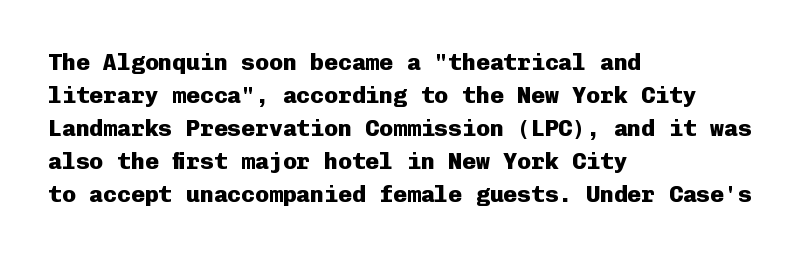
Q: Is the text bold? A: Yes.
Q: Is the text italic (slanted)? A: No, it is upright.
Q: Is the text underlined? A: No.
Q: How is the paragraph aligned? A: Left-aligned.
Q: Is the spacing between letters normal or unusually wide? A: Normal.
Q: Is the spacing between lines tight, normal or loose? A: Normal.
